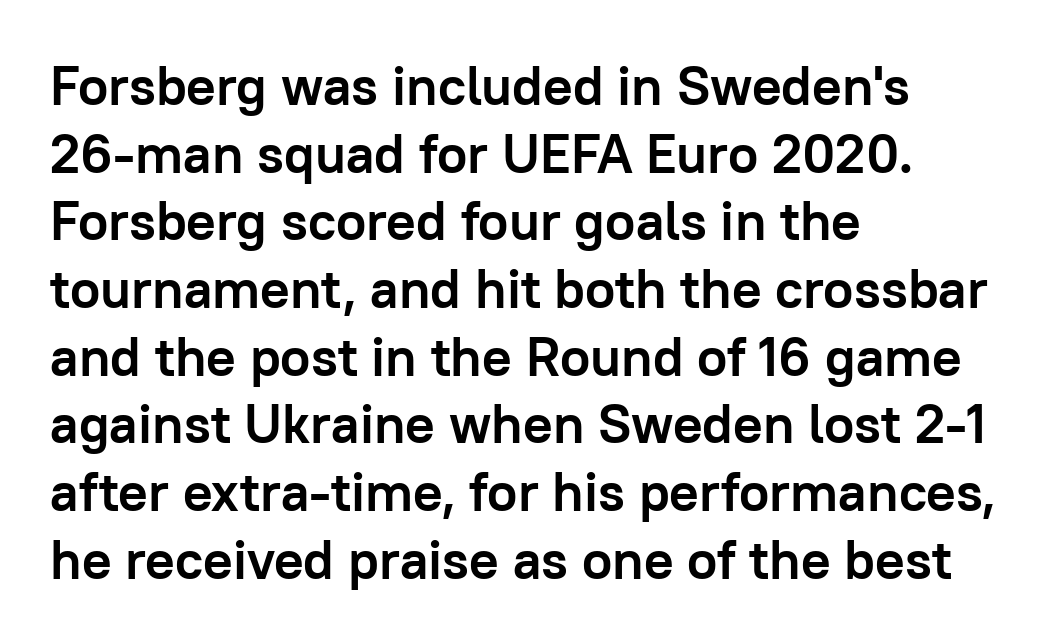
{"serif": "no", "italic": "no", "bold": "yes", "weight": "semibold", "width": "normal", "stroke_contrast": "low", "x_height": "medium", "monospaced": "no", "underline": "no", "align": "left", "line_spacing_ratio": 1.23, "letter_spacing": "normal", "letter_spacing_em": 0.0, "glyph_px": 55}
